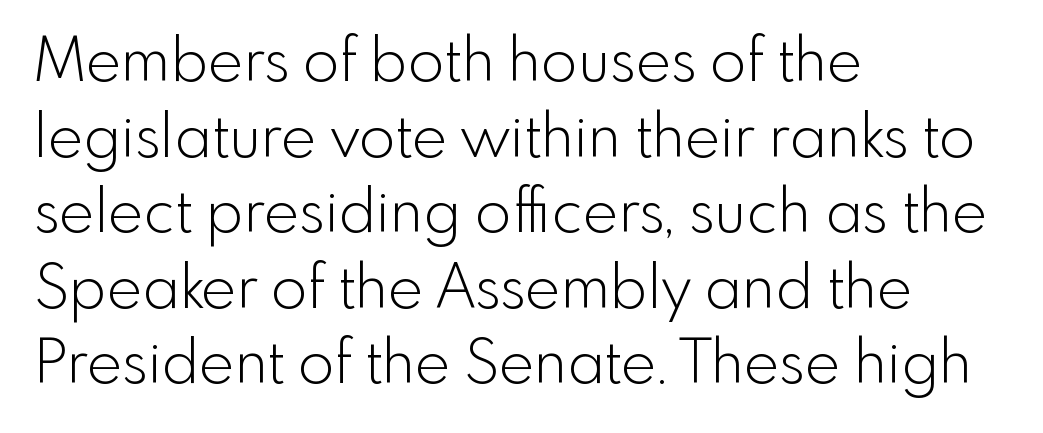
How are the letters spaced? Ordinarily, with no added tracking. Caption: multi-line text, flush left, ragged right. Do the characters align in a grid? No, the font is proportional. In terms of letterform style, serifs are entirely absent. The typeface has the unassuming heft of standard copy or less.
